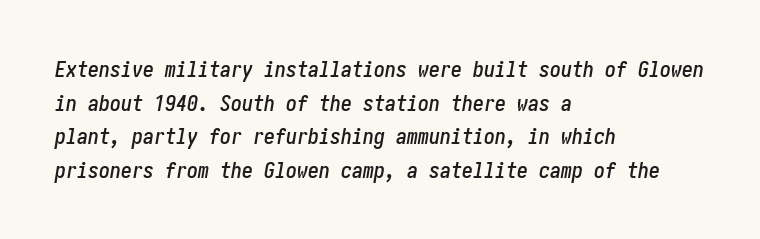
Q: Is the text italic (slanted)? A: Yes, it leans right by about 10 degrees.
Q: Is the text underlined? A: No.
Q: How is the paragraph aligned? A: Left-aligned.
Q: Is the spacing between letters normal or unusually wide? A: Normal.
Q: Is the spacing between lines tight, normal or loose? A: Normal.
